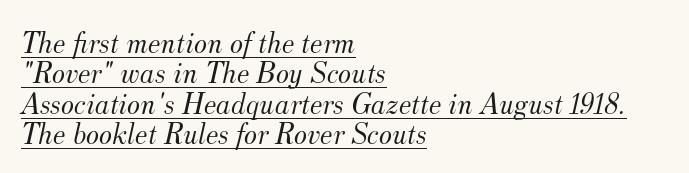
{"serif": "yes", "italic": "yes", "lean": "right", "slant_degrees": 12, "bold": "no", "weight": "light", "width": "normal", "stroke_contrast": "medium", "x_height": "small", "monospaced": "no", "underline": "yes", "align": "left", "line_spacing": "tight", "line_spacing_ratio": 0.98, "letter_spacing": "normal", "letter_spacing_em": 0.0, "glyph_px": 31}
